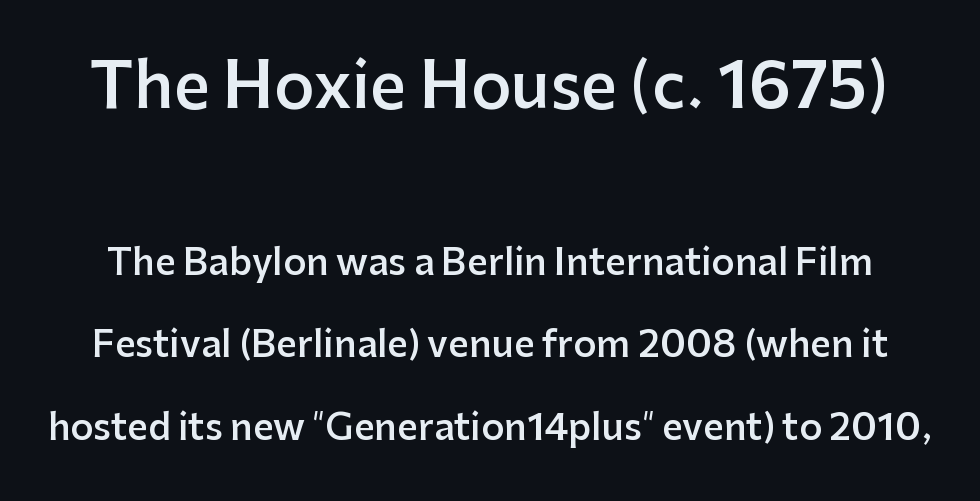
{"serif": "no", "italic": "no", "bold": "semi", "weight": "semibold", "width": "normal", "stroke_contrast": "low", "x_height": "medium", "monospaced": "no", "underline": "no", "line_spacing": "loose", "line_spacing_ratio": 2.29, "letter_spacing": "normal", "letter_spacing_em": 0.0, "larger_block": "first", "size_ratio": 1.75, "glyph_px": 63}
